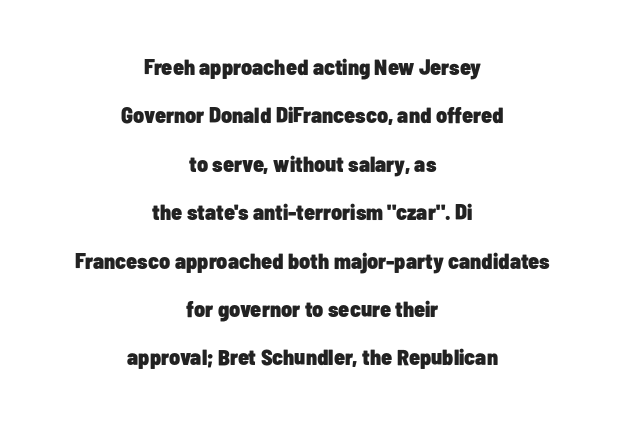
{"italic": "no", "bold": "yes", "underline": "no", "align": "center", "line_spacing": "loose", "line_spacing_ratio": 2.2, "letter_spacing": "normal", "letter_spacing_em": 0.0, "glyph_px": 22}
